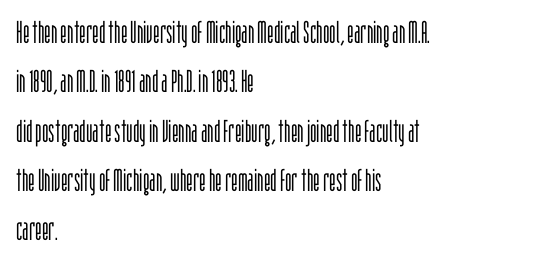
{"serif": "no", "italic": "no", "bold": "no", "weight": "light", "width": "condensed", "stroke_contrast": "low", "x_height": "large", "monospaced": "no", "underline": "no", "align": "left", "line_spacing": "normal", "line_spacing_ratio": 1.59, "letter_spacing": "normal", "letter_spacing_em": 0.0, "glyph_px": 31}
